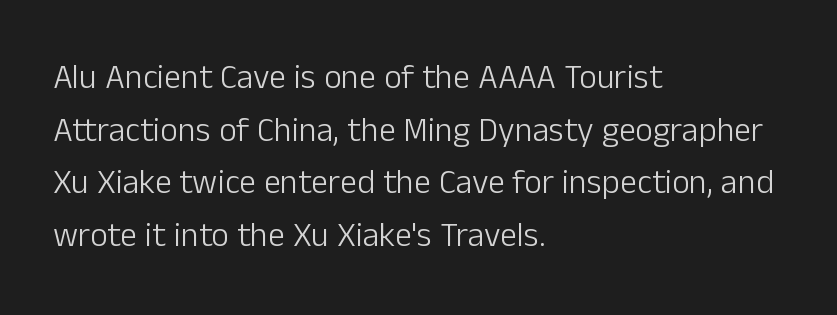
{"serif": "no", "italic": "no", "bold": "no", "weight": "light", "width": "normal", "stroke_contrast": "low", "x_height": "medium", "monospaced": "no", "underline": "no", "align": "left", "line_spacing": "normal", "line_spacing_ratio": 1.55, "letter_spacing": "normal", "letter_spacing_em": 0.0, "glyph_px": 34}
